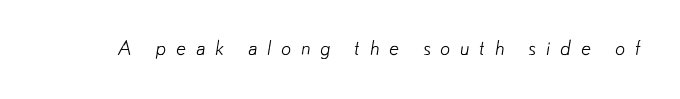
The image shows 20 px text type; set unusually wide letter spacing (+0.48 em), not underlined.
